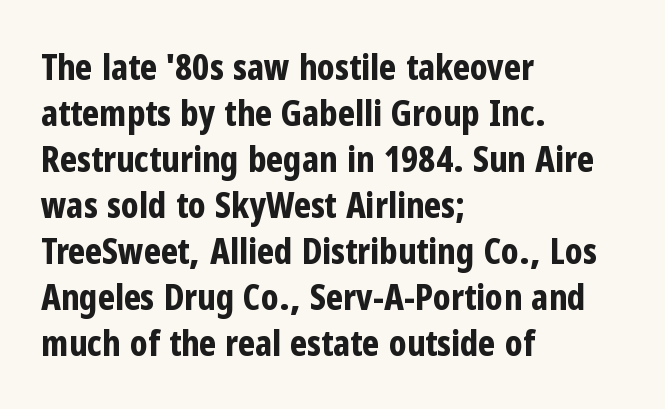
The passage shown is emphatically bold. The baseline area is clear. Regarding serifs, this sample does without them. The vertical gap from one line to the next is medium. Glyph-to-glyph distance matches everyday printed text.
